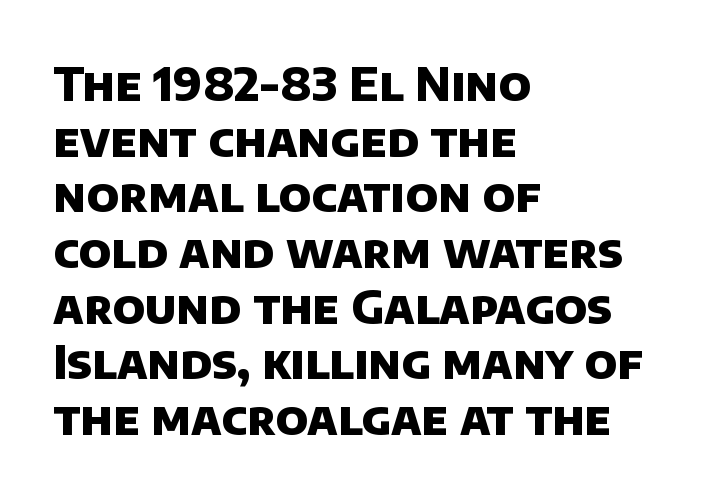
A student would call this left alignment; a typographer would say flush left, rag right. You could not count columns in this text — the font is proportionally spaced. Descenders are the only things crossing below the line. The type family on display is of the sans-serif kind. Between one letter and the next there's only the usual sliver of space. Thick stems and heavy bowls — unmistakably bold.
